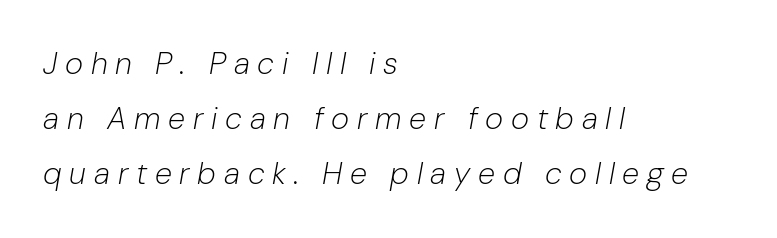
The image shows 31 px light type, italic (leaning right); set left-aligned, line spacing 1.78x, unusually wide letter spacing (+0.25 em), not underlined; low stroke contrast and a medium x-height.
